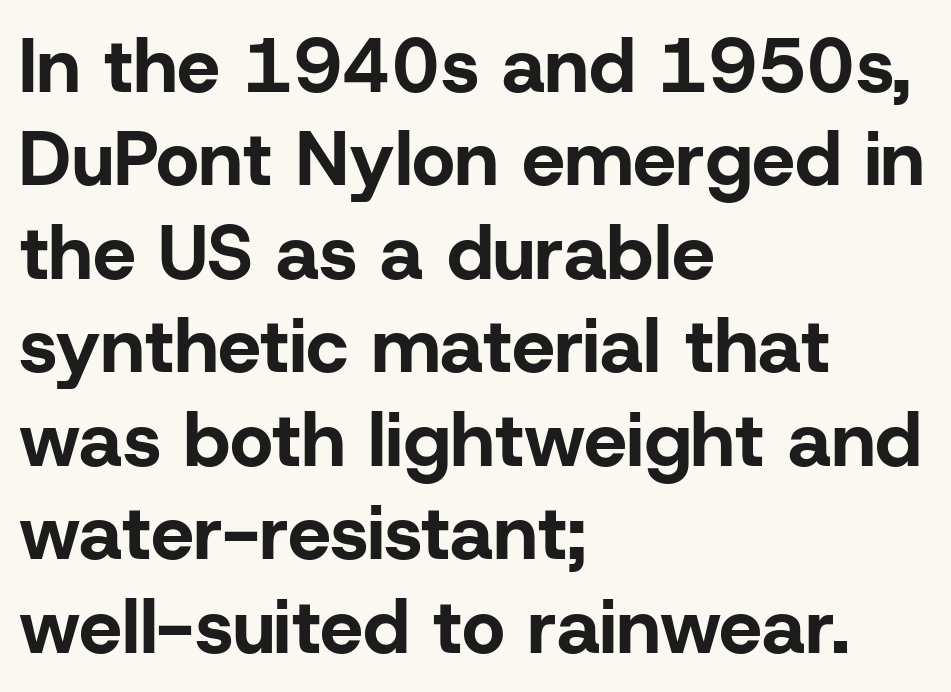
The image shows 76 px bold sans-serif type, upright; set left-aligned, line spacing 1.23x, normal letter spacing, not underlined; low stroke contrast and a medium x-height.
